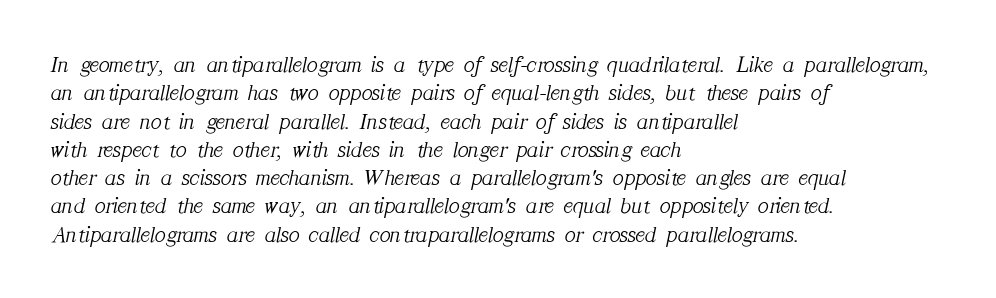
Nobody touched the tracking dial on this one. Ink coverage per letter is moderate at most. The words here are not underlined. Designer's note — italics engaged.
